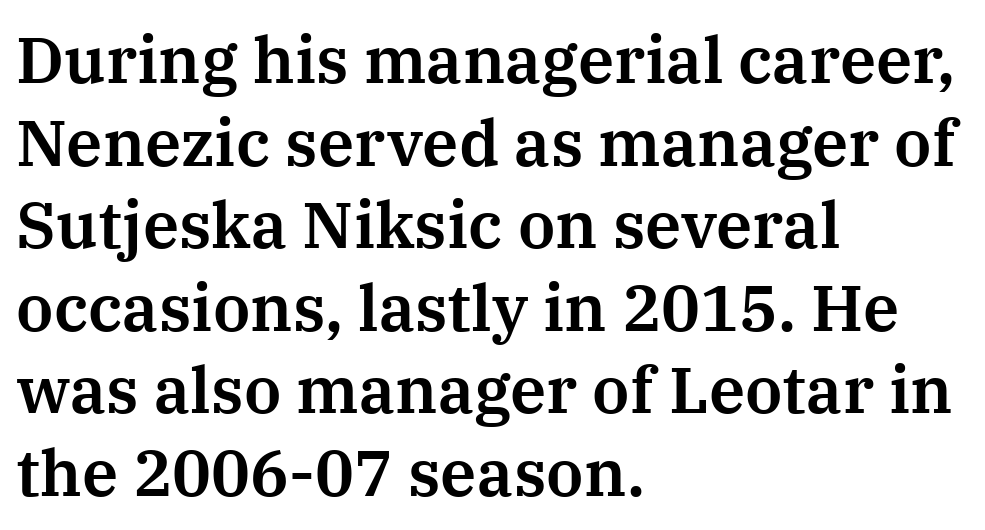
{"serif": "yes", "italic": "no", "width": "normal", "stroke_contrast": "medium", "x_height": "medium", "monospaced": "no", "underline": "no", "align": "left", "line_spacing": "normal", "line_spacing_ratio": 1.27, "letter_spacing": "normal", "letter_spacing_em": 0.0, "glyph_px": 65}
